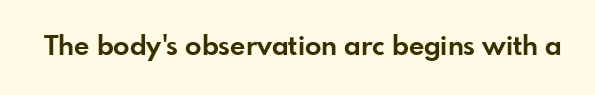
The image shows 27 px bold type, upright; set normal letter spacing, not underlined.
